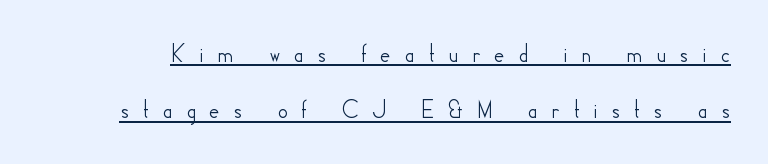
The space between consecutive lines is lavish. Vertical strokes here are truly vertical. The specimen includes a rule beneath the text block's lines. A typesetter would call this heavily tracked-out type.
